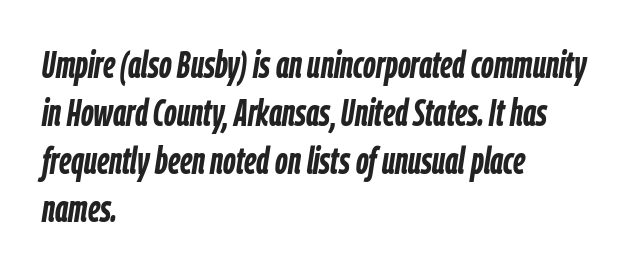
Vertical spacing — default. The rendering uses natural spacing where letterforms have individual widths. The passage is arranged the way most books set body copy — flush left. Descender tails drop into unmarked territory. Compared with typical body copy, the letter spacing here is the same. The letters are bold, with thick, heavy strokes.
